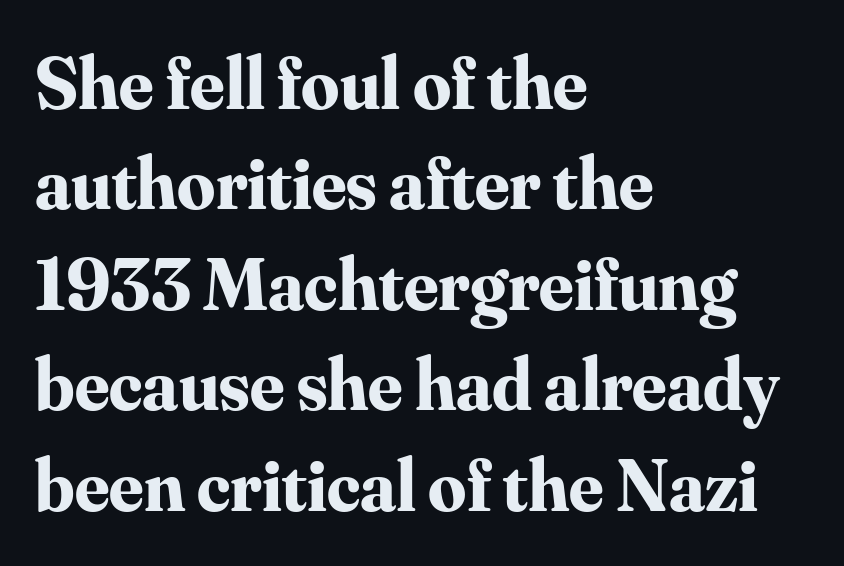
Q: Is the text bold? A: Yes.
Q: Is the text italic (slanted)? A: No, it is upright.
Q: Is the typeface a serif or a sans-serif typeface? A: Serif.
Q: Is the text underlined? A: No.
Q: How is the paragraph aligned? A: Left-aligned.
Q: Is the spacing between letters normal or unusually wide? A: Normal.
Q: Is the spacing between lines tight, normal or loose? A: Normal.
Q: Width (condensed, normal, or wide)? A: Normal.
Q: Stroke contrast? A: Medium.
Q: x-height? A: Small.
Q: Monospaced? A: No.
